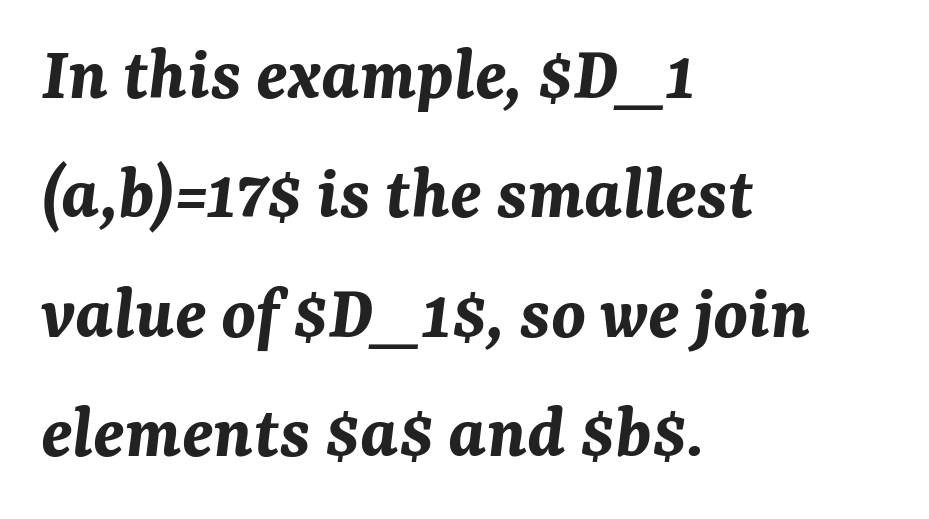
{"italic": "yes", "lean": "right", "slant_degrees": 7, "bold": "yes", "weight": "bold", "width": "normal", "stroke_contrast": "medium", "x_height": "medium", "monospaced": "no", "underline": "no", "align": "left", "line_spacing": "normal", "line_spacing_ratio": 1.55, "letter_spacing": "normal", "letter_spacing_em": 0.0, "glyph_px": 77}
